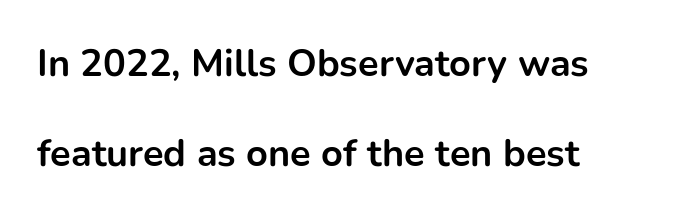
Q: Is the text bold? A: Yes.
Q: Is the text italic (slanted)? A: No, it is upright.
Q: Is the typeface a serif or a sans-serif typeface? A: Sans-serif.
Q: Is the text underlined? A: No.
Q: Is the spacing between letters normal or unusually wide? A: Normal.
Q: Is the spacing between lines tight, normal or loose? A: Loose.
Q: Width (condensed, normal, or wide)? A: Normal.
Q: Stroke contrast? A: Low.
Q: x-height? A: Medium.
Q: Monospaced? A: No.
